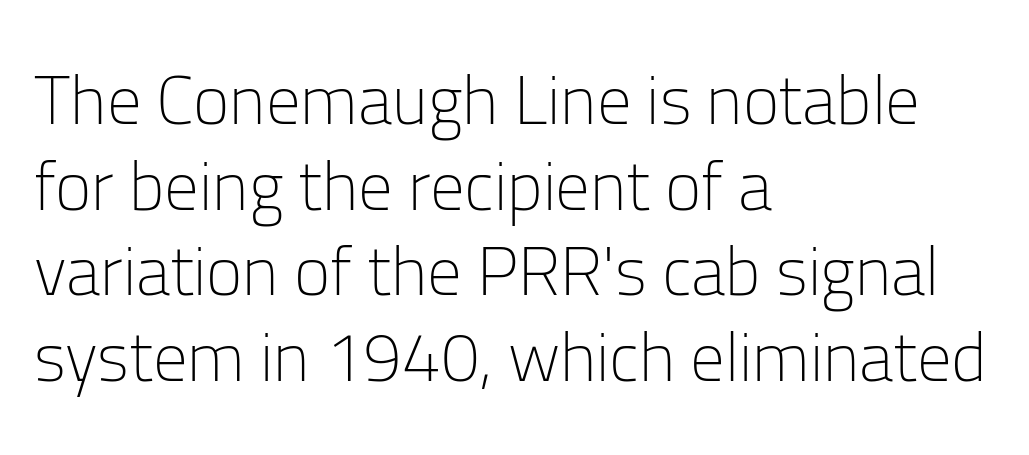
{"serif": "no", "italic": "no", "bold": "no", "weight": "light", "width": "normal", "stroke_contrast": "low", "x_height": "medium", "monospaced": "no", "underline": "no", "align": "left", "line_spacing_ratio": 1.24, "letter_spacing": "normal", "letter_spacing_em": 0.0, "glyph_px": 69}
